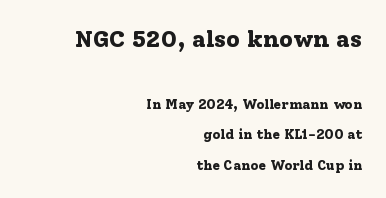
Q: Is the text bold? A: Yes.
Q: Is the text italic (slanted)? A: No, it is upright.
Q: Is the text underlined? A: No.
Q: How is the paragraph aligned? A: Right-aligned.
Q: Is the spacing between letters normal or unusually wide? A: Normal.
Q: Is the spacing between lines tight, normal or loose? A: Loose.
Q: Which block of text is set in a larger size, the first (top) or the second (bottom)? A: The first (top) one.
